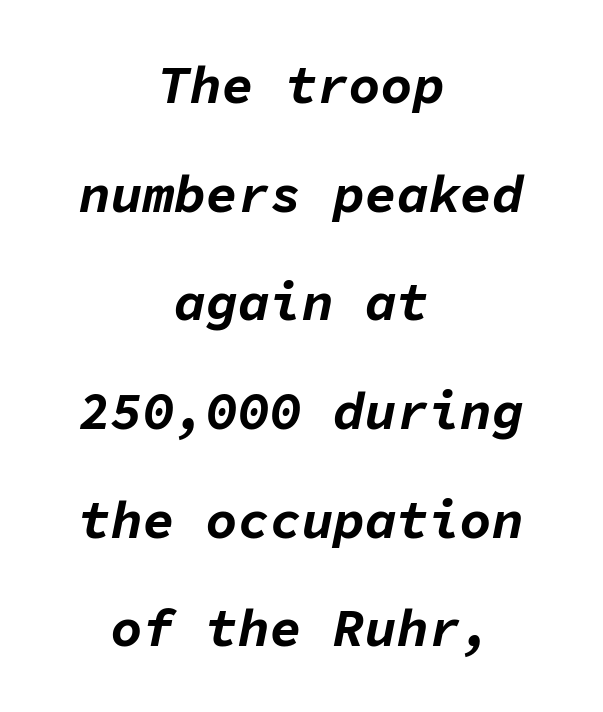
The image shows 53 px bold type, italic (leaning right), monospaced; set centered, loose line spacing (2.05x), normal letter spacing, not underlined; low stroke contrast and a medium x-height.
